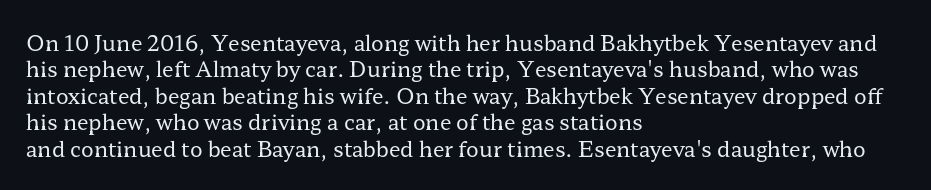
The rendering uses a moderate line-height, typical for paragraphs. Only glyphs here, with clear space below each row. The passage is arranged the way most books set body copy — flush left. Spacing between characters is what you'd get straight out of the box.
